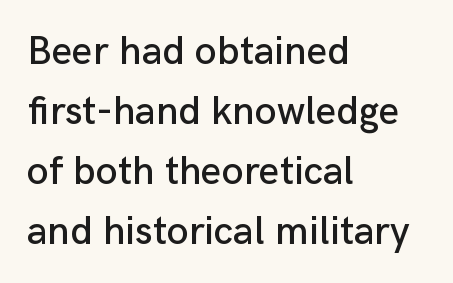
Interline gaps are of average width in this sample. Italic? Not at all — the glyphs are vertical. Each row of text sits above clean, open space. Tracking here is standard; glyphs follow each other at the usual distance. This sample uses a sans-serif face. Looks like regular typesetting: each glyph gets only the width it needs.
